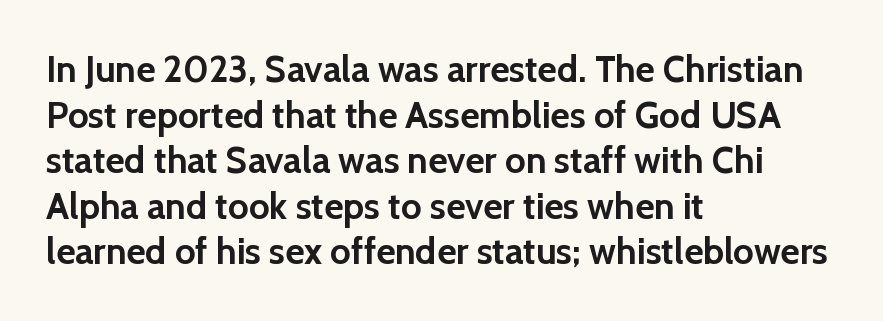
{"serif": "no", "italic": "no", "bold": "yes", "weight": "semibold", "width": "normal", "x_height": "medium", "monospaced": "no", "underline": "no", "align": "left", "line_spacing_ratio": 1.23, "letter_spacing": "normal", "letter_spacing_em": 0.0, "glyph_px": 37}
